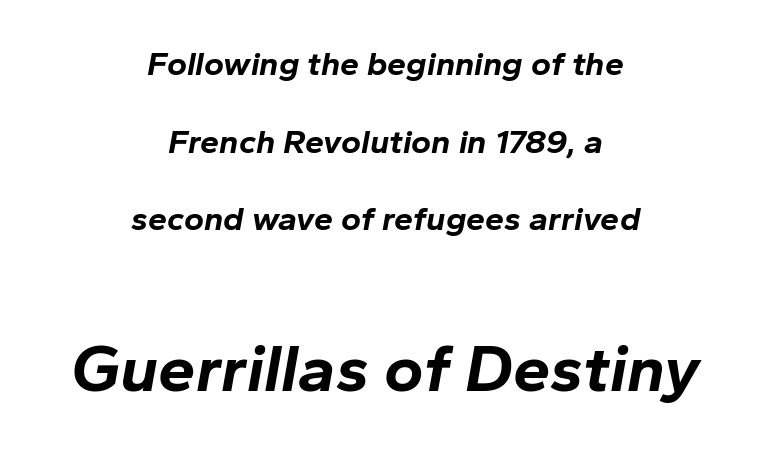
The image shows 67 px bold type, italic (leaning right); set centered, loose line spacing (2.28x), normal letter spacing, not underlined; the second (bottom) block is 1.97x larger; low stroke contrast and a medium x-height.
